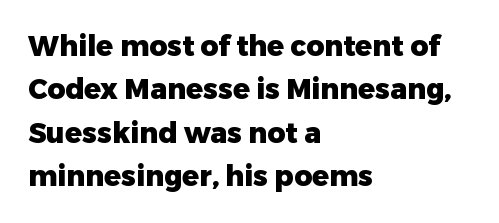
The image shows 28 px heavy sans-serif type, upright; set left-aligned, normal line spacing (1.55x), normal letter spacing, not underlined; low stroke contrast and a medium x-height.
